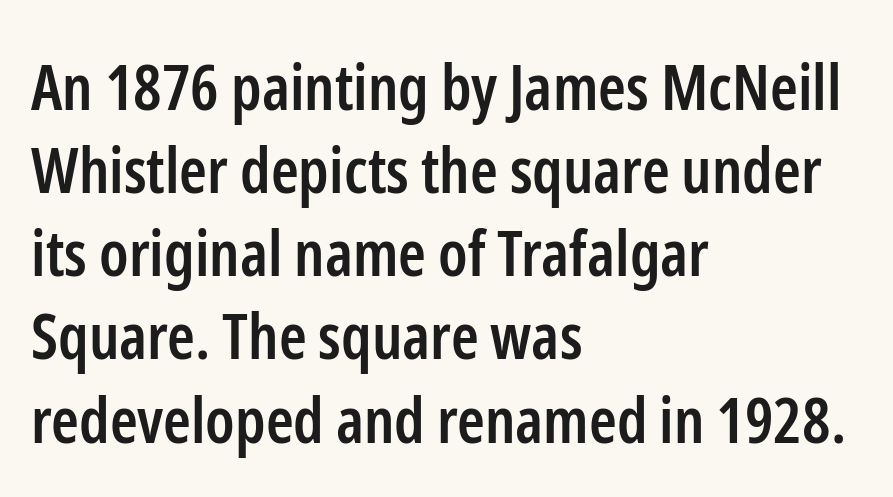
Each word holds together tightly as a unit, with standard inter-letter gaps. Bare-footed words on every line. The rows are spaced the way most documents space them. Tall strokes in this sample are plumb rather than angled.
